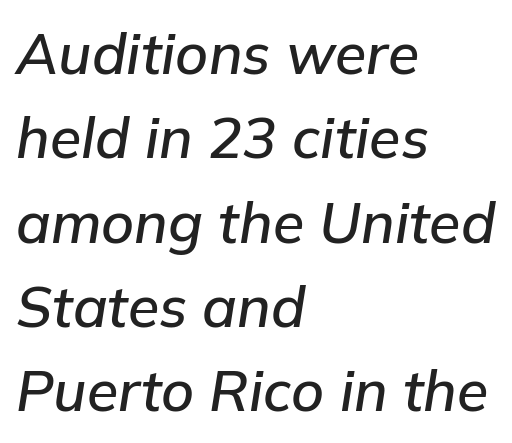
{"italic": "yes", "lean": "right", "slant_degrees": 9, "width": "normal", "stroke_contrast": "low", "x_height": "medium", "monospaced": "no", "underline": "no", "align": "left", "line_spacing": "normal", "line_spacing_ratio": 1.48, "letter_spacing": "normal", "letter_spacing_em": 0.0, "glyph_px": 57}
